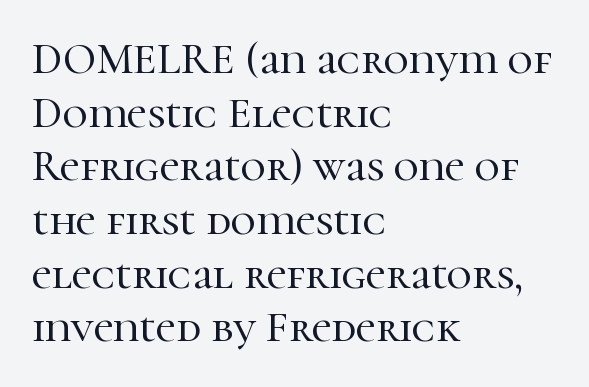
Q: Is the text italic (slanted)? A: No, it is upright.
Q: Is the typeface a serif or a sans-serif typeface? A: Serif.
Q: Is the text underlined? A: No.
Q: How is the paragraph aligned? A: Left-aligned.
Q: Is the spacing between letters normal or unusually wide? A: Normal.
Q: Width (condensed, normal, or wide)? A: Normal.
Q: Stroke contrast? A: High.
Q: x-height? A: Medium.
Q: Monospaced? A: No.
